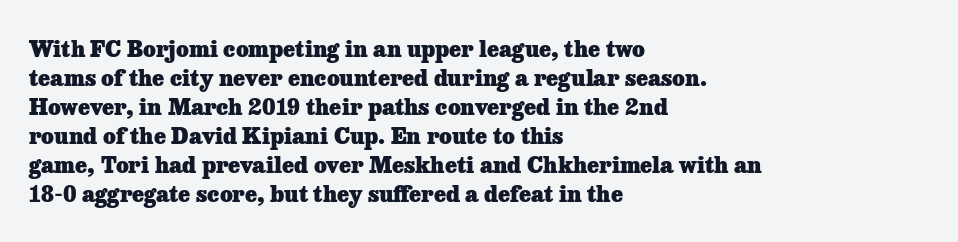
I'd describe the lettering as bold — thick and assertive. Line starts are locked; line ends wander. Nope, not italic — everything's standing straight. Only glyphs here, with clear space below each row.
